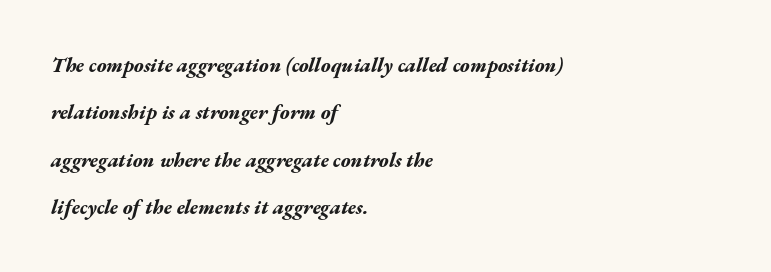
{"italic": "yes", "lean": "right", "slant_degrees": 17, "bold": "yes", "underline": "no", "align": "left", "line_spacing": "loose", "line_spacing_ratio": 2.37, "letter_spacing": "normal", "letter_spacing_em": 0.0, "glyph_px": 20}
